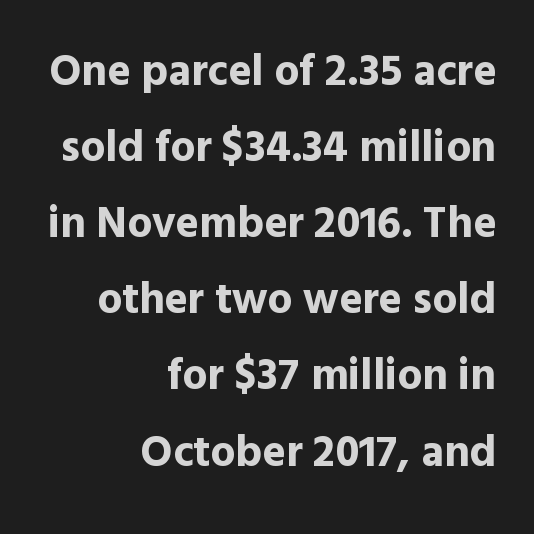
Q: Is the text bold? A: Yes.
Q: Is the text italic (slanted)? A: No, it is upright.
Q: Is the typeface a serif or a sans-serif typeface? A: Sans-serif.
Q: Is the text underlined? A: No.
Q: How is the paragraph aligned? A: Right-aligned.
Q: Is the spacing between letters normal or unusually wide? A: Normal.
Q: Width (condensed, normal, or wide)? A: Normal.
Q: x-height? A: Medium.
Q: Monospaced? A: No.
